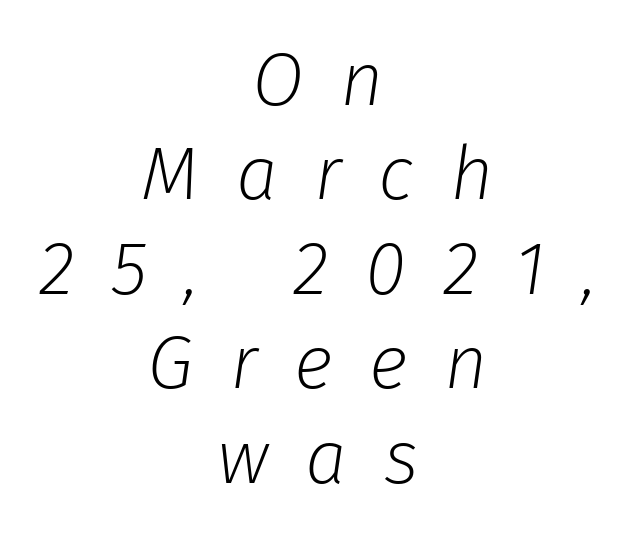
The image shows 75 px light type, italic (leaning right); set centered, normal line spacing (1.26x), unusually wide letter spacing (+0.49 em), not underlined; low stroke contrast and a medium x-height.
